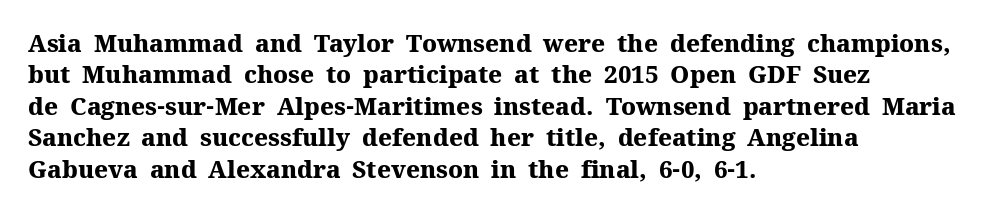
The image shows 24 px bold type, upright; set left-aligned, normal line spacing (1.31x), normal letter spacing, not underlined.
